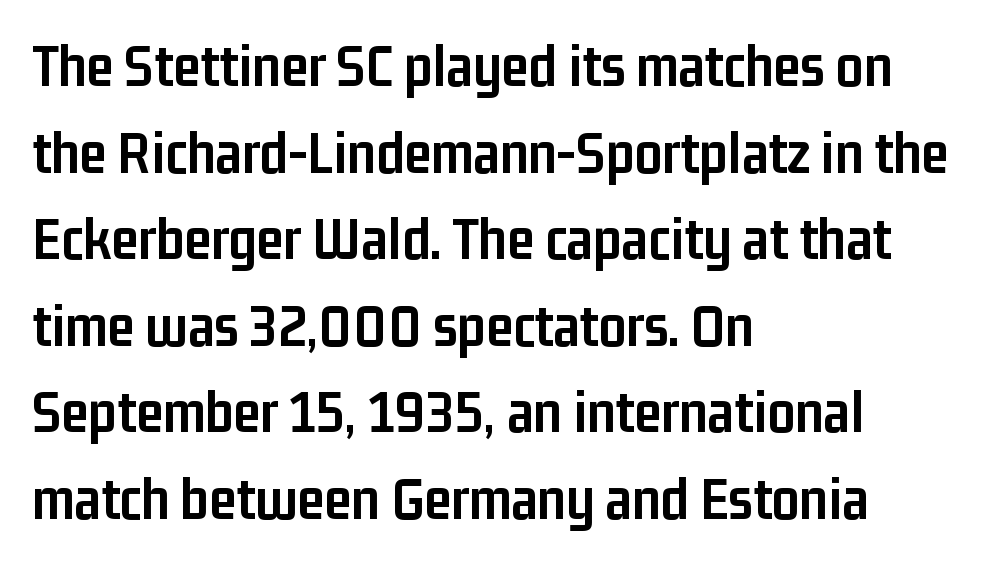
{"serif": "no", "italic": "no", "bold": "yes", "weight": "semibold", "width": "condensed", "stroke_contrast": "low", "x_height": "medium", "monospaced": "no", "underline": "no", "align": "left", "line_spacing": "normal", "line_spacing_ratio": 1.42, "letter_spacing": "normal", "letter_spacing_em": 0.0, "glyph_px": 61}
